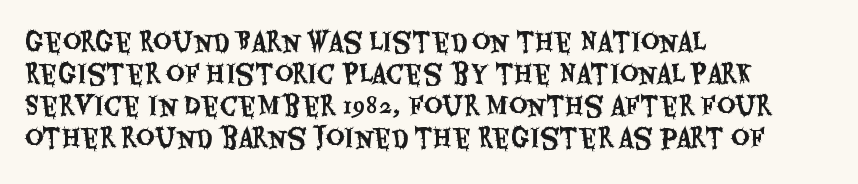
Summary of vertical rhythm: regular, with standard interline spacing. The string is rendered with underlining switched off. This rendering uses left alignment, leaving the right contour irregular. The lettering stays uniformly vertical, giving the passage a roman look. The horizontal fit of the characters is conventional and even.
